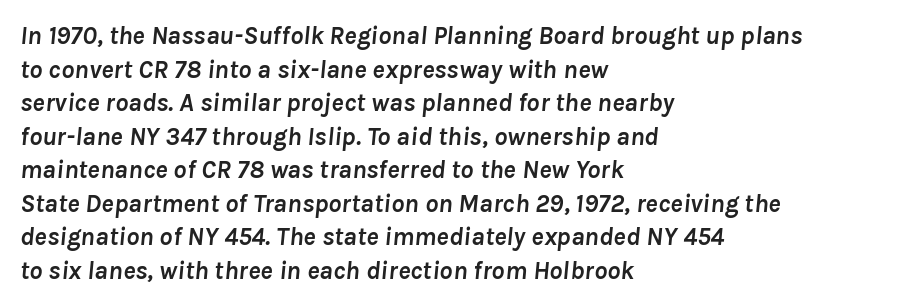
{"italic": "yes", "lean": "right", "slant_degrees": 8, "bold": "yes", "underline": "no", "align": "left", "line_spacing": "normal", "line_spacing_ratio": 1.29, "letter_spacing": "normal", "letter_spacing_em": 0.0, "glyph_px": 26}
